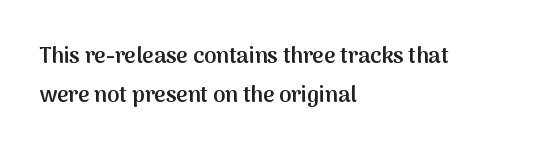
{"italic": "no", "bold": "semi", "underline": "no", "align": "left", "line_spacing_ratio": 1.76, "letter_spacing": "normal", "letter_spacing_em": 0.0, "glyph_px": 22}
